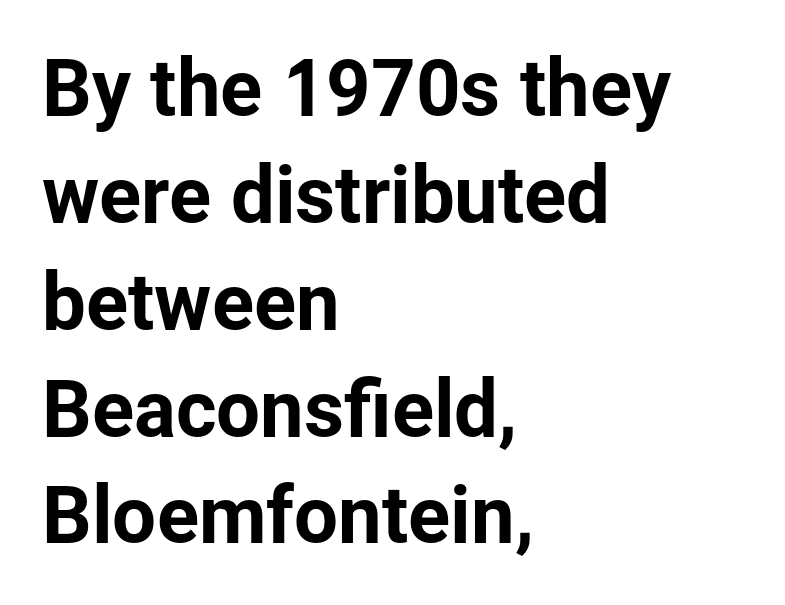
Q: Is the text italic (slanted)? A: No, it is upright.
Q: Is the typeface a serif or a sans-serif typeface? A: Sans-serif.
Q: Is the text underlined? A: No.
Q: How is the paragraph aligned? A: Left-aligned.
Q: Is the spacing between letters normal or unusually wide? A: Normal.
Q: Is the spacing between lines tight, normal or loose? A: Normal.
Q: Width (condensed, normal, or wide)? A: Normal.
Q: Stroke contrast? A: Low.
Q: x-height? A: Medium.
Q: Monospaced? A: No.
